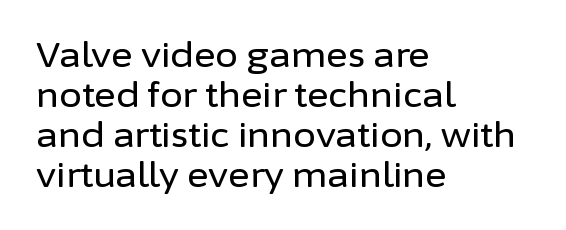
The image shows 33 px sans-serif type, upright; set left-aligned, line spacing 1.21x, normal letter spacing, not underlined; low stroke contrast and a medium x-height.
